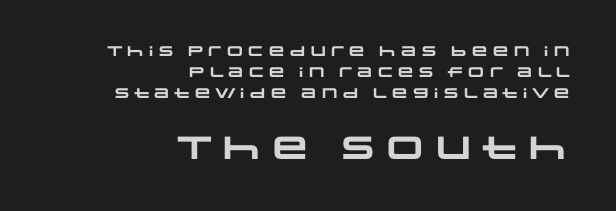
The image shows 32 px heavy, wide sans-serif type; set right-aligned, normal line spacing (1.51x), normal letter spacing, not underlined; the second (bottom) block is 2.29x larger; low stroke contrast and a large x-height.
